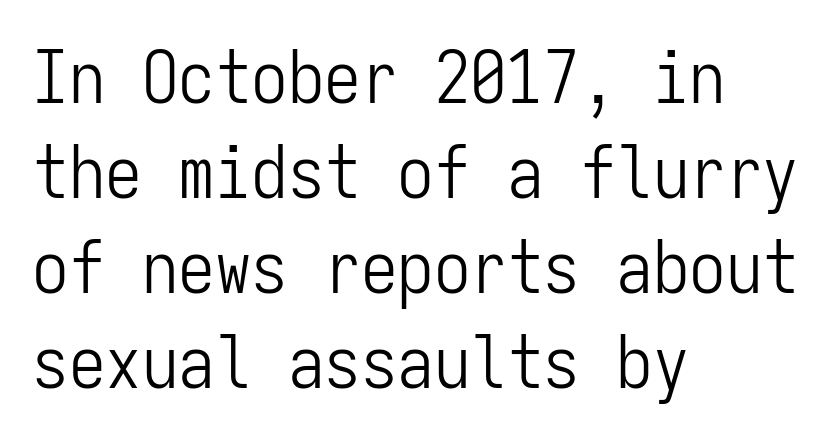
Notice how descenders clear the ascenders below comfortably — that's standard leading. Reading down the block, your eye returns to a fixed left position each line. Glyph-to-glyph distance matches everyday printed text. Descenders are the only things crossing below the line.
